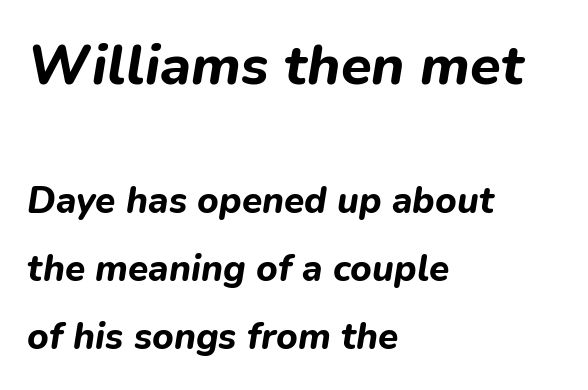
The image shows 56 px bold type, italic (leaning right); set left-aligned, line spacing 1.84x, normal letter spacing, not underlined; the first (top) block is 1.51x larger; low stroke contrast and a medium x-height.
